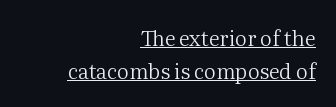
The image shows 21 px text type, upright; set right-aligned, normal line spacing (1.57x), normal letter spacing, underlined.
